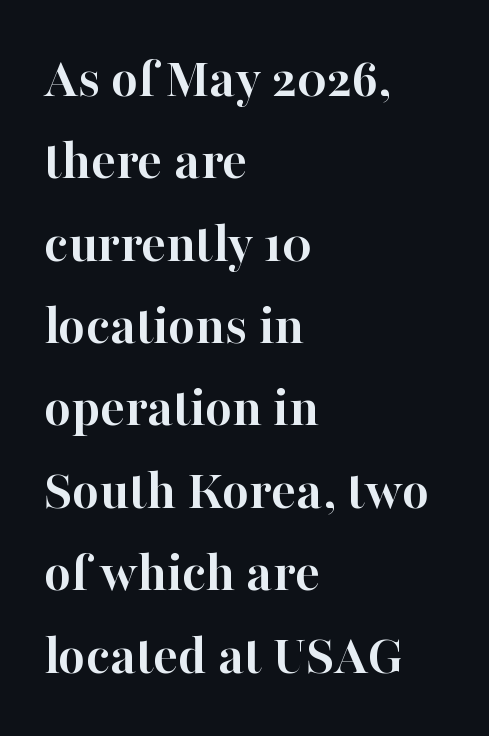
{"serif": "yes", "italic": "no", "bold": "yes", "weight": "semibold", "width": "normal", "stroke_contrast": "high", "x_height": "medium", "monospaced": "no", "underline": "no", "align": "left", "line_spacing": "normal", "line_spacing_ratio": 1.42, "letter_spacing": "normal", "letter_spacing_em": 0.0, "glyph_px": 58}
